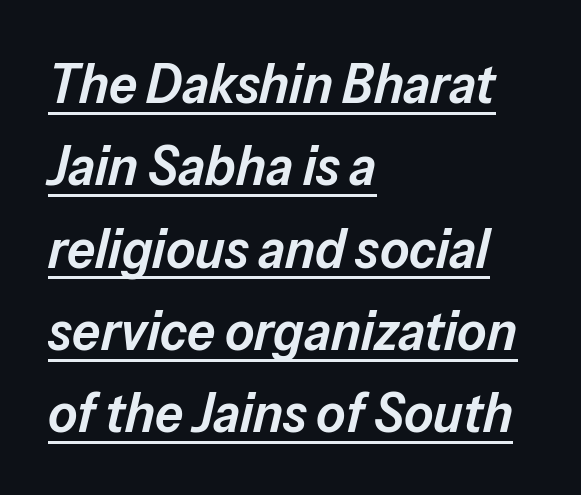
Weight: semibold (demi). If you drew a line through each stem, it would be angled. The rows are spaced the way most documents space them. The face used here appears with an underline applied. The passage shown is typed in a proportional face where columns would drift. Nothing unusual about the tracking: characters are spaced as the font intends.
